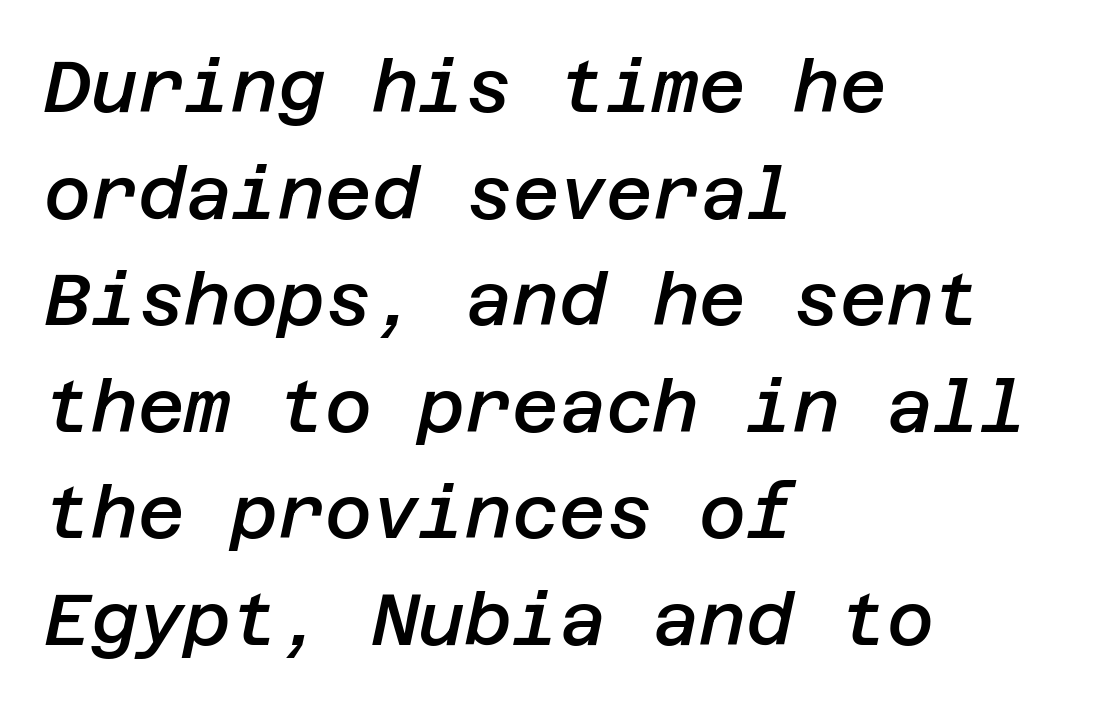
{"italic": "yes", "lean": "right", "slant_degrees": 12, "bold": "semi", "weight": "semibold", "width": "normal", "stroke_contrast": "low", "x_height": "large", "underline": "no", "align": "left", "line_spacing": "normal", "line_spacing_ratio": 1.48, "letter_spacing": "normal", "letter_spacing_em": 0.0, "glyph_px": 72}
